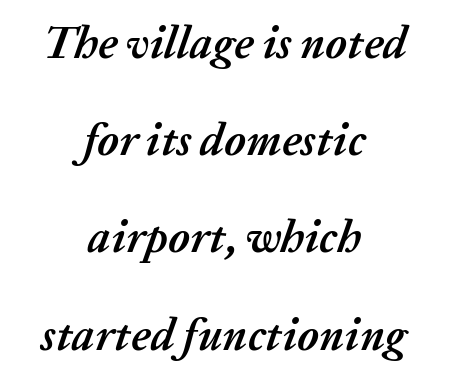
Q: Is the text bold? A: Yes.
Q: Is the text italic (slanted)? A: Yes, it leans right by about 20 degrees.
Q: Is the text underlined? A: No.
Q: How is the paragraph aligned? A: Centered.
Q: Is the spacing between letters normal or unusually wide? A: Normal.
Q: Is the spacing between lines tight, normal or loose? A: Loose.
Q: Width (condensed, normal, or wide)? A: Normal.
Q: Stroke contrast? A: Medium.
Q: x-height? A: Medium.
Q: Monospaced? A: No.
